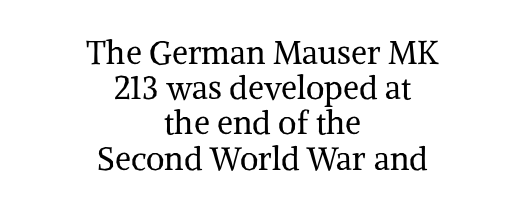
The image shows 32 px regular-weight serif type, upright; set centered, tight line spacing (1.1x), normal letter spacing, not underlined; medium stroke contrast and a medium x-height.
